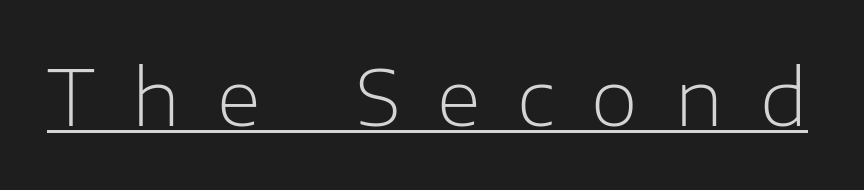
The image shows 76 px light sans-serif type, upright; set unusually wide letter spacing (+0.49 em), underlined; low stroke contrast and a medium x-height.
